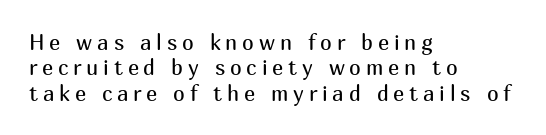
Q: Is the text bold? A: No.
Q: Is the text italic (slanted)? A: No, it is upright.
Q: Is the text underlined? A: No.
Q: How is the paragraph aligned? A: Left-aligned.
Q: Is the spacing between letters normal or unusually wide? A: Unusually wide.
